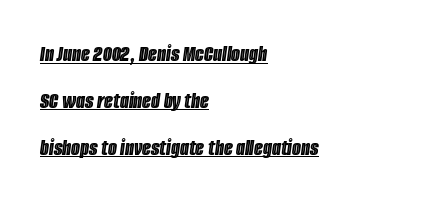
Q: Is the text italic (slanted)? A: Yes, it leans right by about 8 degrees.
Q: Is the text underlined? A: Yes.
Q: How is the paragraph aligned? A: Left-aligned.
Q: Is the spacing between letters normal or unusually wide? A: Normal.
Q: Is the spacing between lines tight, normal or loose? A: Loose.
